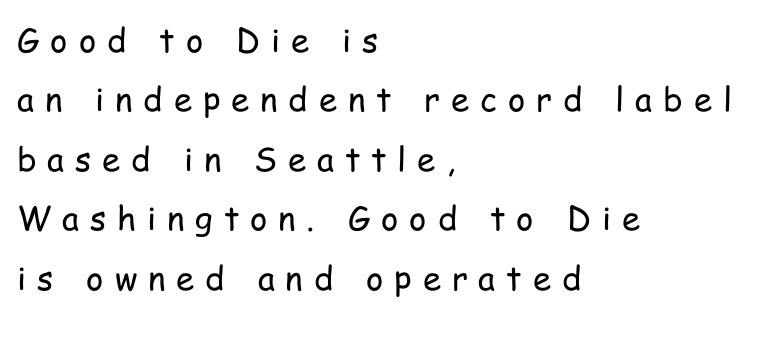
Q: Is the text bold? A: No.
Q: Is the text italic (slanted)? A: No, it is upright.
Q: Is the typeface a serif or a sans-serif typeface? A: Sans-serif.
Q: Is the text underlined? A: No.
Q: How is the paragraph aligned? A: Left-aligned.
Q: Is the spacing between letters normal or unusually wide? A: Unusually wide.
Q: Width (condensed, normal, or wide)? A: Condensed.
Q: Stroke contrast? A: Low.
Q: x-height? A: Medium.
Q: Monospaced? A: No.
